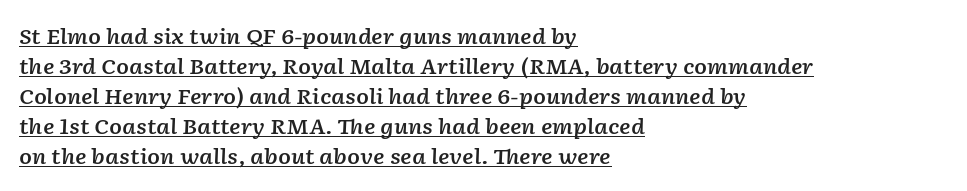
The image shows 21 px text type, italic (leaning right); set left-aligned, normal line spacing (1.43x), normal letter spacing, underlined.
